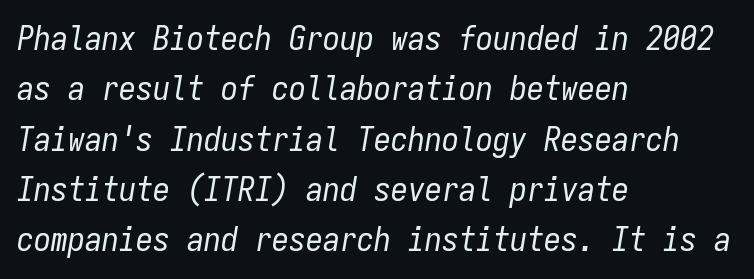
The image shows 34 px regular-weight, condensed type, italic (leaning right), monospaced; set left-aligned, normal line spacing (1.48x), normal letter spacing, not underlined; low stroke contrast and a medium x-height.
